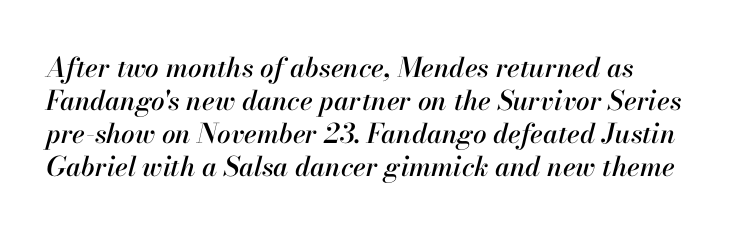
{"italic": "yes", "lean": "right", "slant_degrees": 13, "underline": "no", "line_spacing_ratio": 1.22, "letter_spacing": "normal", "letter_spacing_em": 0.0, "glyph_px": 27}
